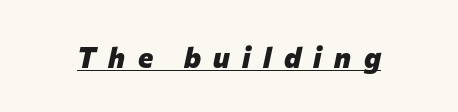
{"italic": "yes", "lean": "right", "slant_degrees": 12, "bold": "yes", "weight": "heavy", "width": "normal", "stroke_contrast": "low", "x_height": "medium", "monospaced": "no", "underline": "yes", "letter_spacing": "wide", "letter_spacing_em": 0.43, "glyph_px": 29}
